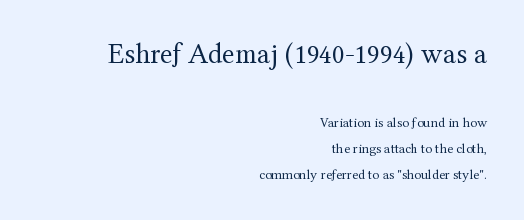
Q: Is the text bold? A: No.
Q: Is the text italic (slanted)? A: No, it is upright.
Q: Is the typeface a serif or a sans-serif typeface? A: Serif.
Q: Is the text underlined? A: No.
Q: How is the paragraph aligned? A: Right-aligned.
Q: Is the spacing between letters normal or unusually wide? A: Normal.
Q: Which block of text is set in a larger size, the first (top) or the second (bottom)? A: The first (top) one.
Q: Width (condensed, normal, or wide)? A: Normal.
Q: Stroke contrast? A: Medium.
Q: x-height? A: Medium.
Q: Monospaced? A: No.
